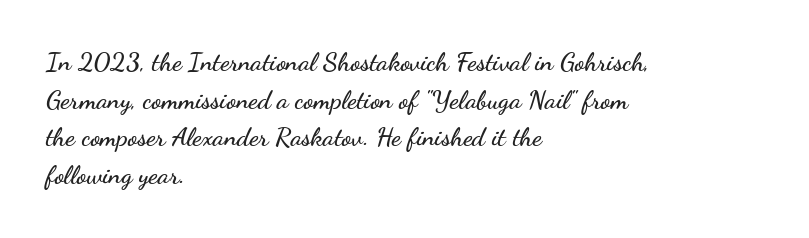
The image shows 26 px text type; set left-aligned, normal line spacing (1.45x), normal letter spacing, not underlined.
